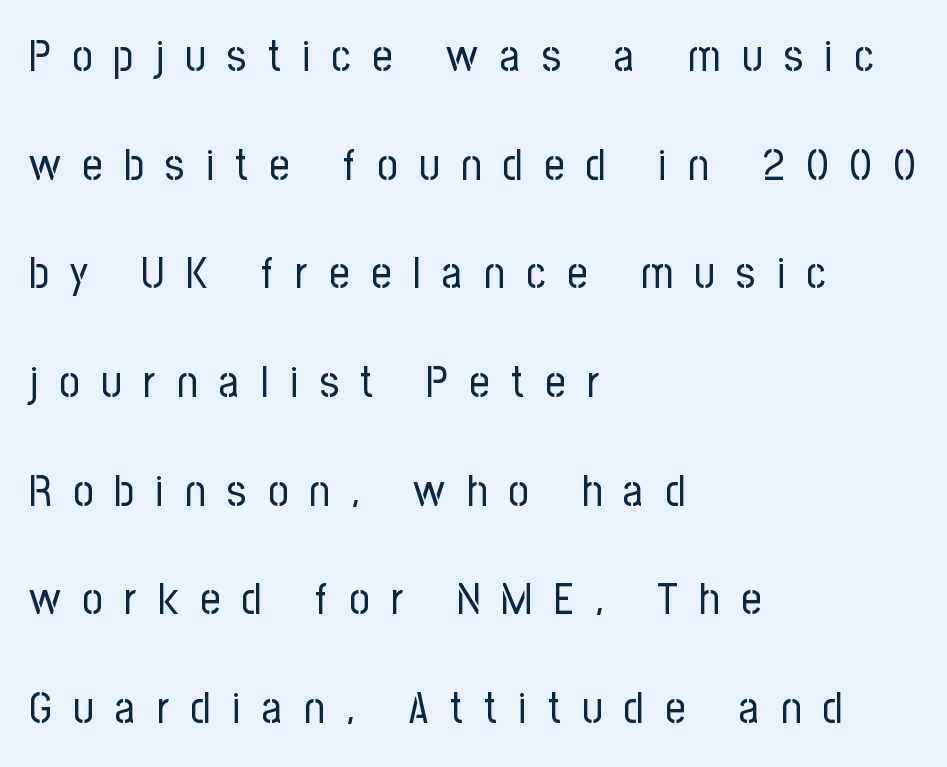
Compared with typical paragraphs, the rows here are farther apart. Inter-character spacing is expanded well beyond the font's built-in metrics. Caption: multi-line text, flush left, ragged right. The strokes are not fattened; the text isn't bold. Serif or sans? Sans — the stroke terminals are bare.
